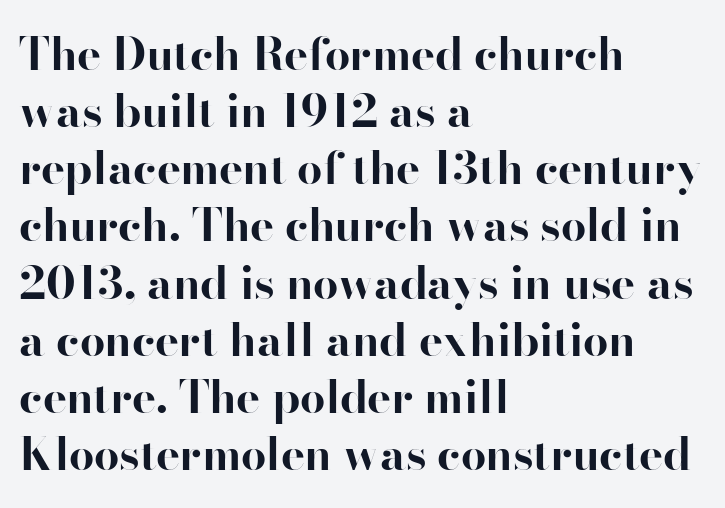
The image shows 45 px bold sans-serif type, upright; set left-aligned, normal line spacing (1.27x), normal letter spacing, not underlined; high stroke contrast and a small x-height.
